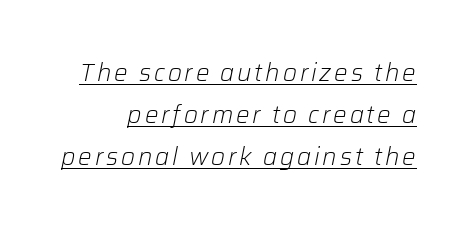
The image shows 24 px text type, italic (leaning right); set line spacing 1.75x, underlined.
